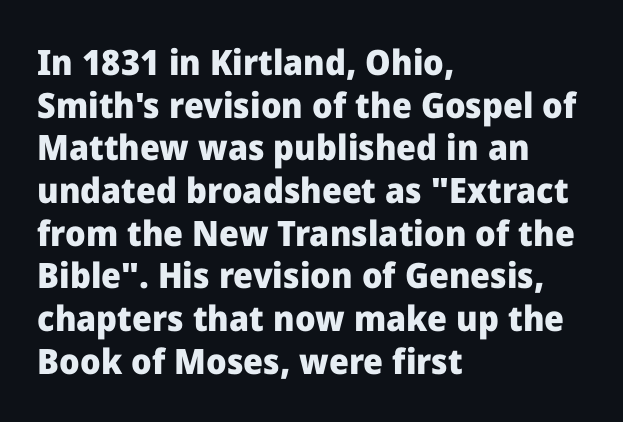
The image shows 35 px heavy sans-serif type, upright; set left-aligned, line spacing 1.22x, normal letter spacing, not underlined; low stroke contrast and a medium x-height.
